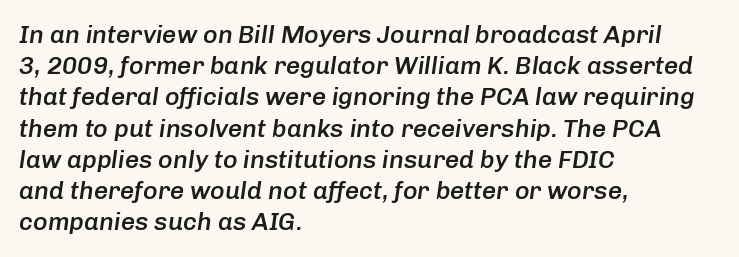
Q: Is the text bold? A: Semi-bold.
Q: Is the text italic (slanted)? A: Yes, it leans right by about 8 degrees.
Q: Is the text underlined? A: No.
Q: How is the paragraph aligned? A: Left-aligned.
Q: Is the spacing between letters normal or unusually wide? A: Normal.
Q: Is the spacing between lines tight, normal or loose? A: Normal.
